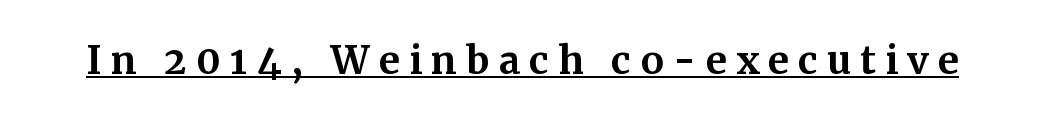
The face used here is seriffed, in the tradition of book romans. Every letter is thick-stroked: bold, no question. The font's upright variant was chosen for this text. Spacing verdict: proportional, widths tailored to each character. Students, observe the line beneath the letters — that is underlining. These lines have a slow, spaced-out rhythm from letter to letter.
